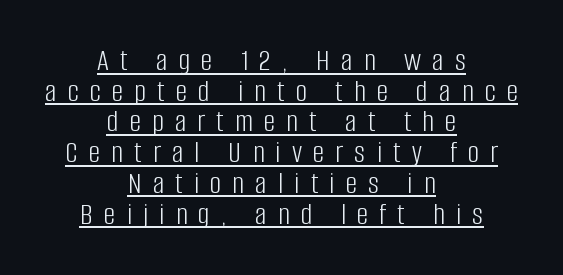
The image shows 32 px light, condensed sans-serif type, upright; set centered, tight line spacing (0.96x), unusually wide letter spacing (+0.35 em), underlined; low stroke contrast and a large x-height.
